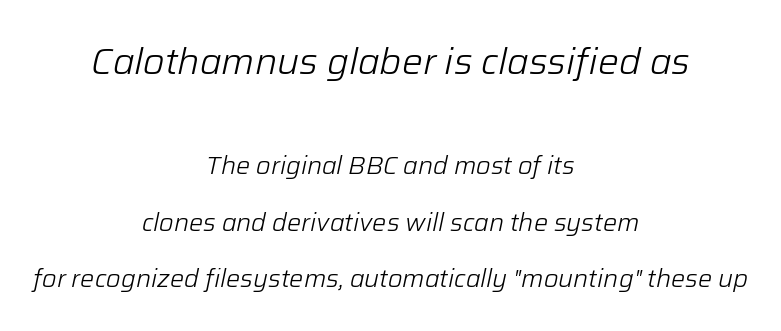
{"italic": "yes", "lean": "right", "slant_degrees": 12, "bold": "no", "weight": "light", "width": "normal", "stroke_contrast": "low", "x_height": "medium", "monospaced": "no", "underline": "no", "align": "center", "line_spacing": "loose", "line_spacing_ratio": 2.26, "letter_spacing": "normal", "letter_spacing_em": 0.0, "larger_block": "first", "size_ratio": 1.48, "glyph_px": 37}
